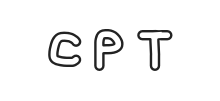
The image shows 48 px condensed type, upright; set unusually wide letter spacing (+0.23 em), not underlined; a large x-height.
